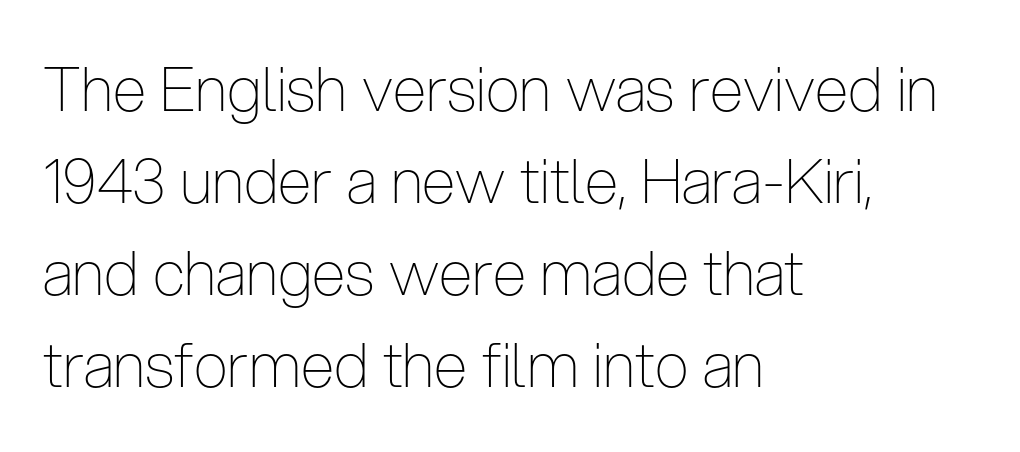
Q: Is the text bold? A: No.
Q: Is the text italic (slanted)? A: No, it is upright.
Q: Is the typeface a serif or a sans-serif typeface? A: Sans-serif.
Q: Is the text underlined? A: No.
Q: How is the paragraph aligned? A: Left-aligned.
Q: Is the spacing between letters normal or unusually wide? A: Normal.
Q: Is the spacing between lines tight, normal or loose? A: Normal.
Q: Width (condensed, normal, or wide)? A: Condensed.
Q: Stroke contrast? A: Low.
Q: x-height? A: Medium.
Q: Monospaced? A: No.
